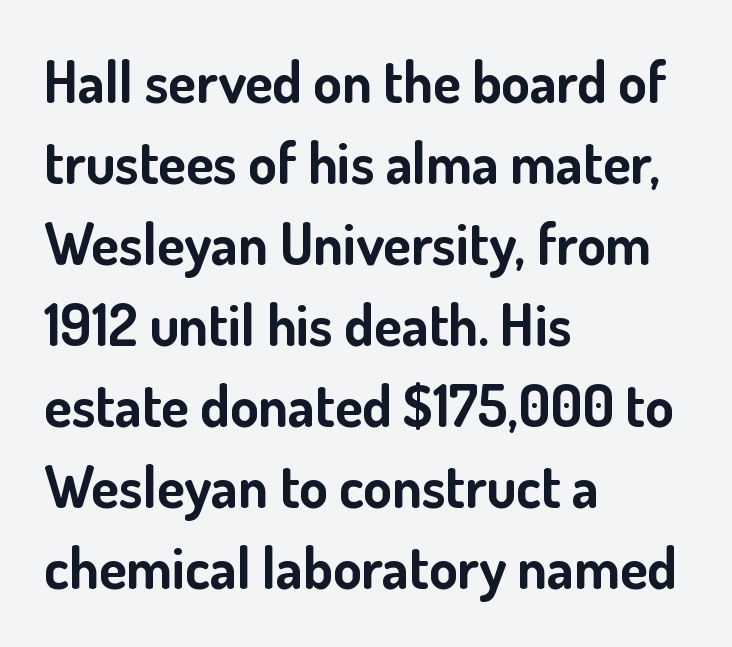
Quick note: underline off. Line starts are locked; line ends wander. The face used here is a sans, in the tradition of grotesques and geometrics. Weight check: bold — yes, fully.
